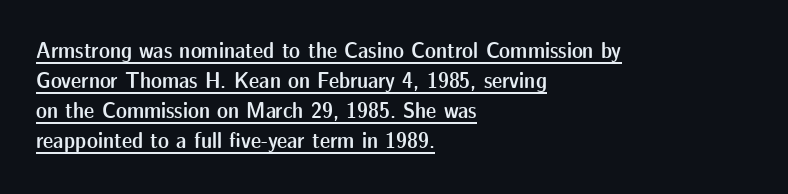
{"italic": "no", "bold": "semi", "underline": "yes", "align": "left", "line_spacing": "normal", "line_spacing_ratio": 1.3, "letter_spacing": "normal", "letter_spacing_em": 0.0, "glyph_px": 23}
